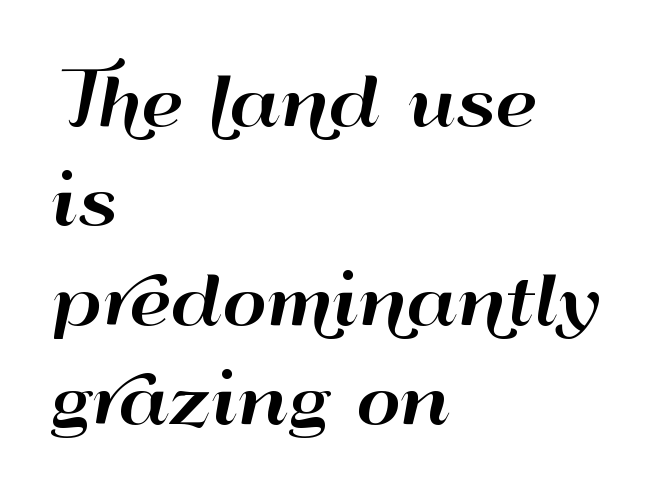
Q: Is the text italic (slanted)? A: Yes.
Q: Is the typeface a serif or a sans-serif typeface? A: Sans-serif.
Q: Is the text underlined? A: No.
Q: How is the paragraph aligned? A: Left-aligned.
Q: Is the spacing between letters normal or unusually wide? A: Normal.
Q: Is the spacing between lines tight, normal or loose? A: Normal.
Q: Width (condensed, normal, or wide)? A: Wide.
Q: Stroke contrast? A: High.
Q: x-height? A: Small.
Q: Monospaced? A: No.
